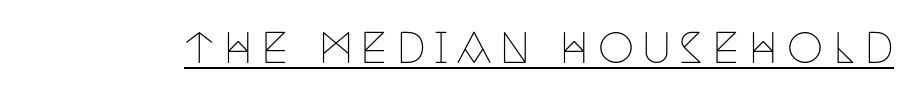
Q: Is the text bold? A: No.
Q: Is the text italic (slanted)? A: No, it is upright.
Q: Is the typeface a serif or a sans-serif typeface? A: Serif.
Q: Is the text underlined? A: Yes.
Q: Is the spacing between letters normal or unusually wide? A: Unusually wide.
Q: Width (condensed, normal, or wide)? A: Condensed.
Q: Stroke contrast? A: Low.
Q: x-height? A: Large.
Q: Monospaced? A: No.
